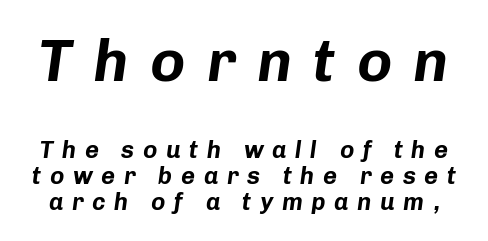
Q: Is the text bold? A: Yes.
Q: Is the text italic (slanted)? A: Yes, it leans right by about 8 degrees.
Q: Is the text underlined? A: No.
Q: Is the spacing between letters normal or unusually wide? A: Unusually wide.
Q: Is the spacing between lines tight, normal or loose? A: Tight.
Q: Which block of text is set in a larger size, the first (top) or the second (bottom)? A: The first (top) one.
Q: Width (condensed, normal, or wide)? A: Normal.
Q: Stroke contrast? A: Low.
Q: x-height? A: Medium.
Q: Monospaced? A: No.
